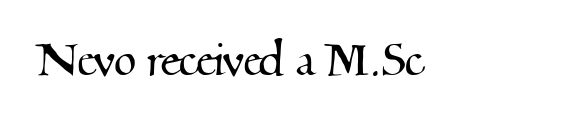
Q: Is the typeface a serif or a sans-serif typeface? A: Serif.
Q: Is the text underlined? A: No.
Q: Is the spacing between letters normal or unusually wide? A: Normal.
Q: Width (condensed, normal, or wide)? A: Normal.
Q: Stroke contrast? A: Medium.
Q: x-height? A: Small.
Q: Monospaced? A: No.
